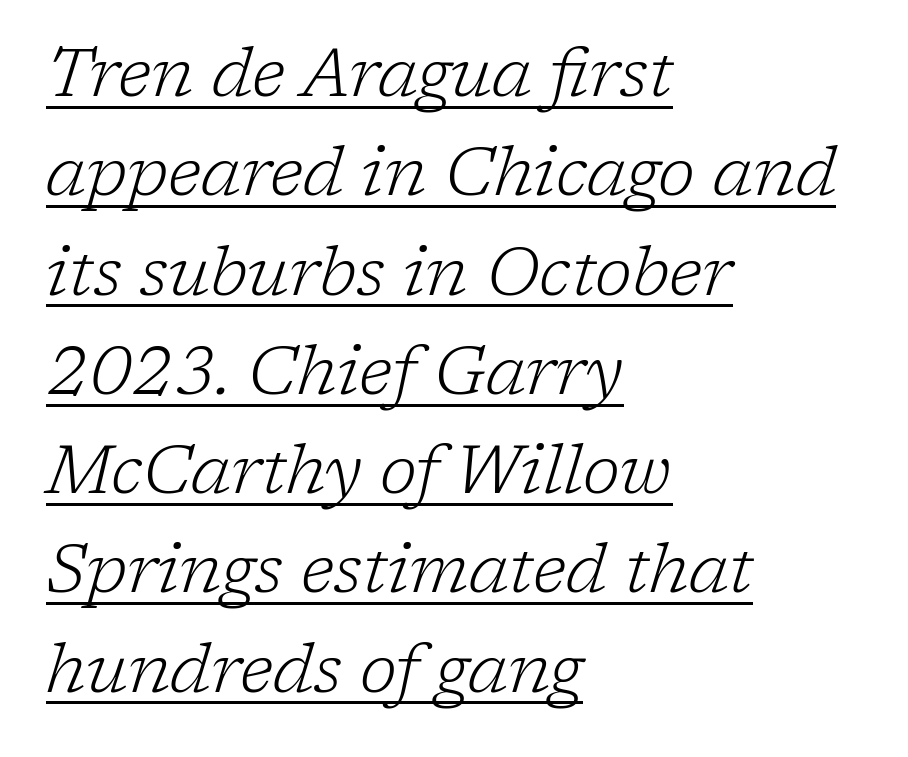
Q: Is the text bold? A: No.
Q: Is the text italic (slanted)? A: Yes, it leans right by about 17 degrees.
Q: Is the typeface a serif or a sans-serif typeface? A: Serif.
Q: Is the text underlined? A: Yes.
Q: How is the paragraph aligned? A: Left-aligned.
Q: Is the spacing between letters normal or unusually wide? A: Normal.
Q: Is the spacing between lines tight, normal or loose? A: Normal.
Q: Width (condensed, normal, or wide)? A: Normal.
Q: Stroke contrast? A: Low.
Q: x-height? A: Medium.
Q: Monospaced? A: No.
